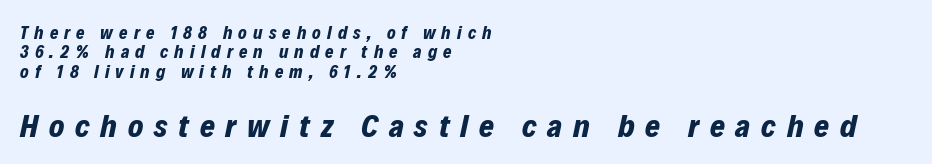
Q: Is the text bold? A: Yes.
Q: Is the text italic (slanted)? A: Yes, it leans right by about 12 degrees.
Q: Is the text underlined? A: No.
Q: How is the paragraph aligned? A: Left-aligned.
Q: Is the spacing between letters normal or unusually wide? A: Unusually wide.
Q: Is the spacing between lines tight, normal or loose? A: Tight.
Q: Which block of text is set in a larger size, the first (top) or the second (bottom)? A: The second (bottom) one.
Q: Width (condensed, normal, or wide)? A: Normal.
Q: Stroke contrast? A: Low.
Q: x-height? A: Medium.
Q: Monospaced? A: No.
